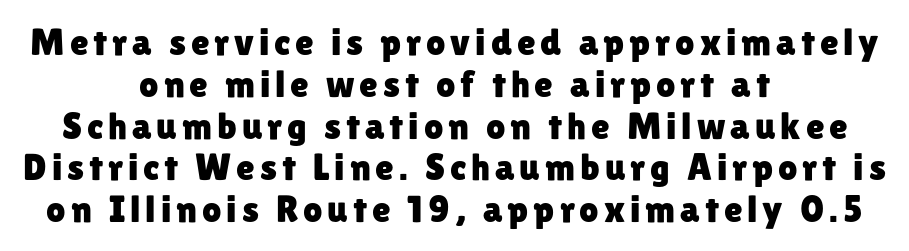
The image shows 38 px sans-serif type, upright; set centered, tight line spacing (1.1x), not underlined; low stroke contrast and a medium x-height.
